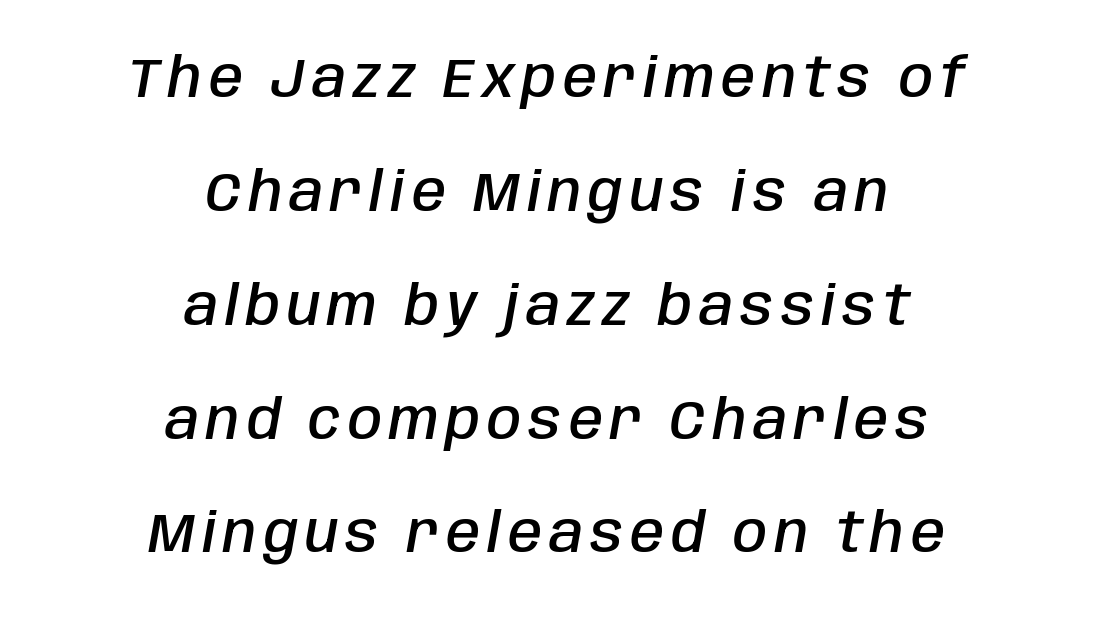
{"italic": "yes", "lean": "right", "slant_degrees": 10, "bold": "semi", "weight": "semibold", "width": "condensed", "stroke_contrast": "low", "x_height": "large", "monospaced": "no", "underline": "no", "align": "center", "line_spacing": "loose", "line_spacing_ratio": 2.07, "glyph_px": 55}
